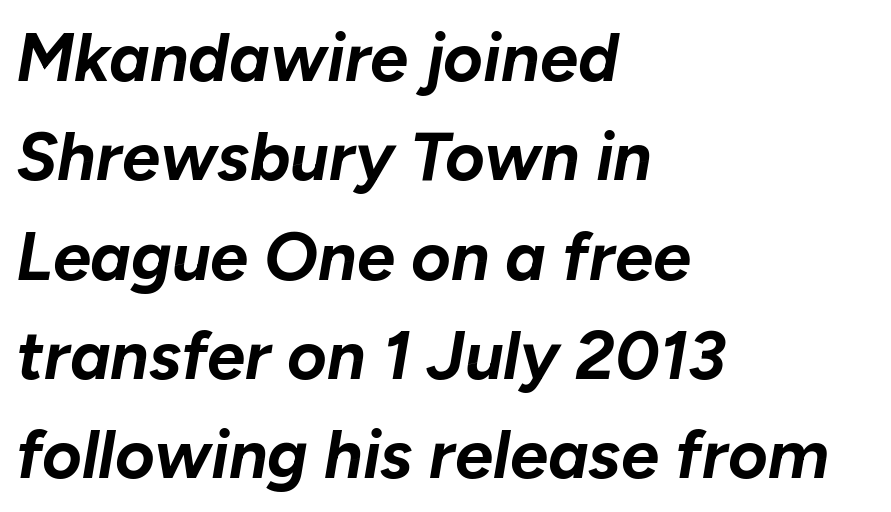
The vertical gap from one line to the next is medium. Typeset ragged right — the left edge is the straight one. A clean baseline with only descenders dipping below it. The face used here is proportionally spaced, like ordinary book or web type. This sample uses an oblique cut, with every glyph tilted off the vertical. This sample uses plain, unmodified letter spacing.
